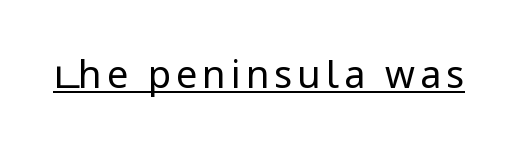
{"serif": "no", "italic": "no", "bold": "no", "weight": "regular", "width": "condensed", "stroke_contrast": "low", "x_height": "large", "monospaced": "no", "underline": "yes", "glyph_px": 38}
